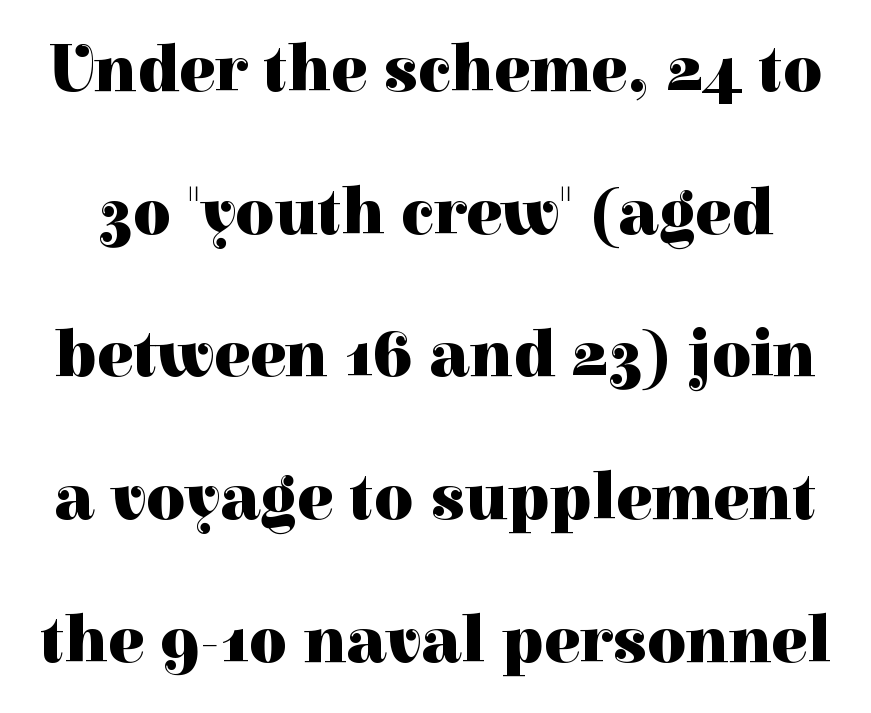
The strip under each line holds only bare page. Note the varied advance widths — an 'i' is clearly narrower than an 'm'. Is there any slant? The stems are plumb. The designer dialed line spacing up above the default. The horizontal fit of the characters is conventional and even.
